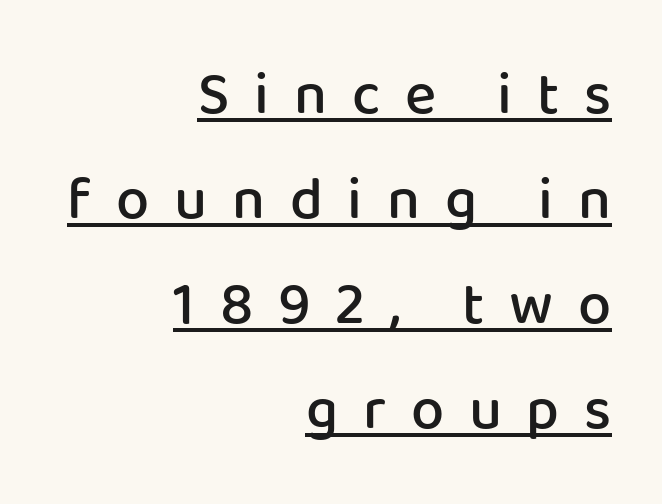
{"serif": "no", "italic": "no", "bold": "semi", "weight": "semibold", "width": "normal", "stroke_contrast": "low", "x_height": "medium", "monospaced": "no", "underline": "yes", "align": "right", "line_spacing_ratio": 1.78, "letter_spacing": "wide", "letter_spacing_em": 0.42, "glyph_px": 59}
